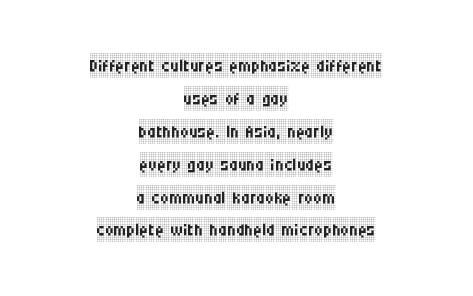
The image shows 24 px text type, upright; set centered, normal line spacing (1.37x), normal letter spacing, not underlined.
